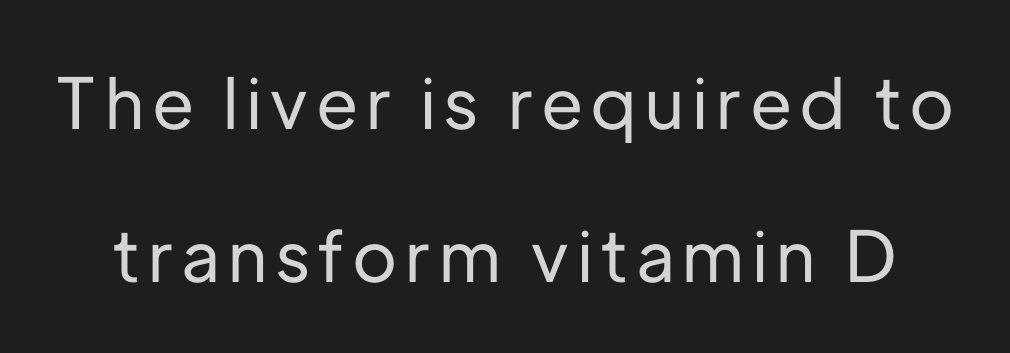
Is this a sans? Yes — the strokes have no serifs. Reading down the column, the eye jumps a long way to each next line. The face used here is proportionally spaced, like ordinary book or web type. No italicization has been applied; the sample stays upright. The space directly below the letters is spotless.
